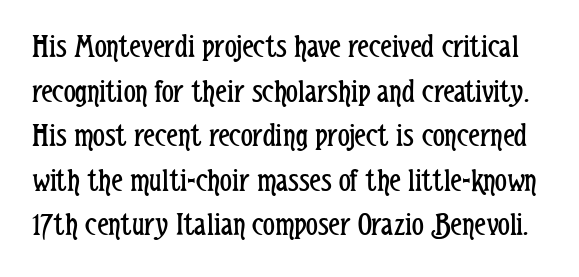
This sample keeps an unexceptional amount of space between lines. Is this a fixed-width face? No — the glyphs have proportional, varying widths. The glyphs in this specimen are sans serif. The specimen omits any rule beneath the text block's lines.
